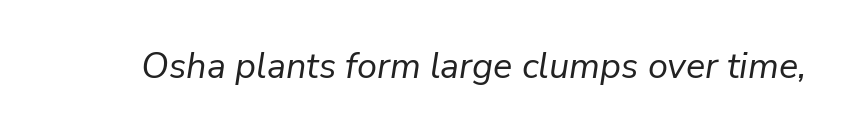
{"italic": "yes", "lean": "right", "slant_degrees": 9, "bold": "no", "weight": "regular", "width": "normal", "stroke_contrast": "low", "x_height": "medium", "monospaced": "no", "underline": "no", "letter_spacing": "normal", "letter_spacing_em": 0.0, "glyph_px": 36}
